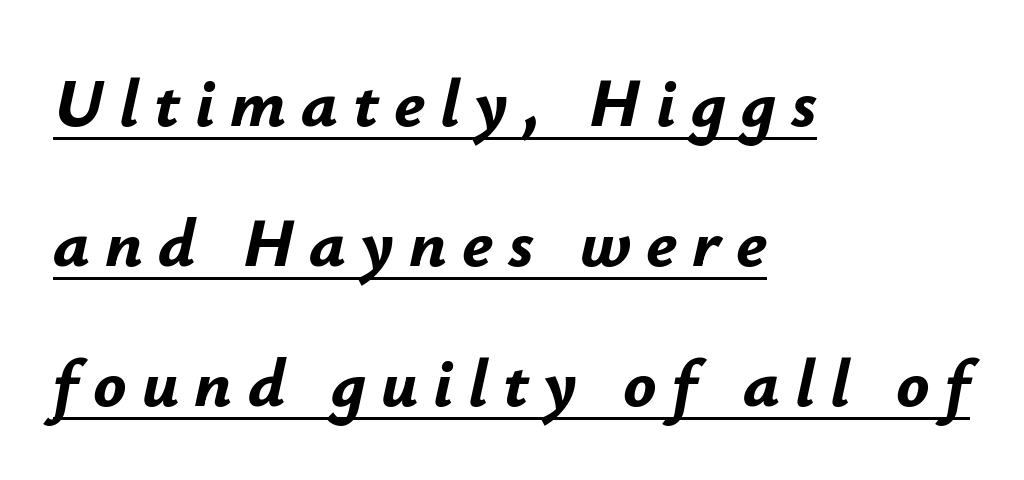
{"italic": "yes", "lean": "right", "slant_degrees": 12, "bold": "yes", "weight": "bold", "width": "normal", "stroke_contrast": "low", "x_height": "small", "monospaced": "no", "underline": "yes", "align": "left", "line_spacing": "loose", "line_spacing_ratio": 2.03, "letter_spacing": "wide", "letter_spacing_em": 0.22, "glyph_px": 69}
